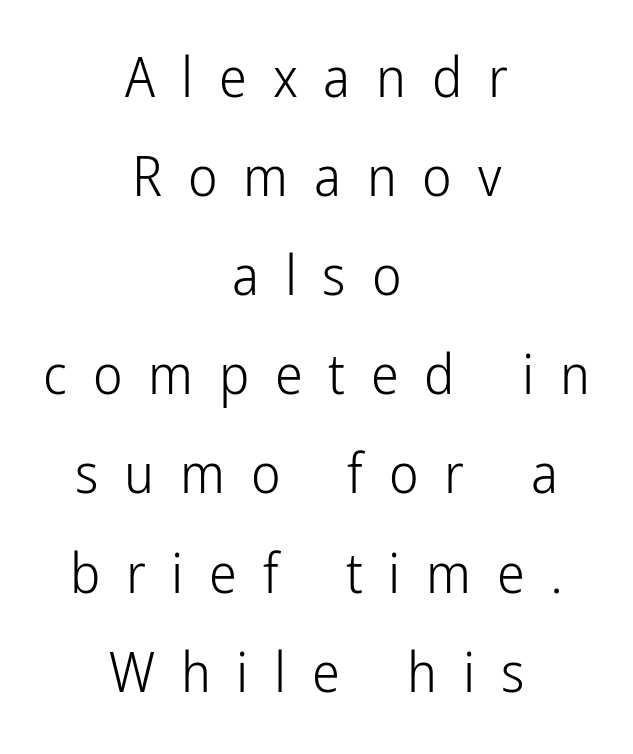
The image shows 56 px light, condensed sans-serif type, upright; set centered, line spacing 1.77x, unusually wide letter spacing (+0.46 em), not underlined; low stroke contrast and a medium x-height.
